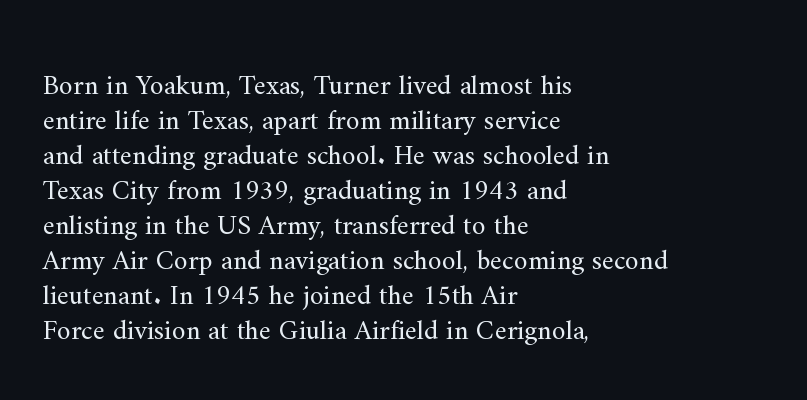
{"serif": "yes", "italic": "no", "bold": "no", "weight": "regular", "width": "normal", "stroke_contrast": "medium", "x_height": "small", "monospaced": "no", "underline": "no", "align": "left", "line_spacing": "normal", "line_spacing_ratio": 1.25, "letter_spacing": "normal", "letter_spacing_em": 0.0, "glyph_px": 28}
